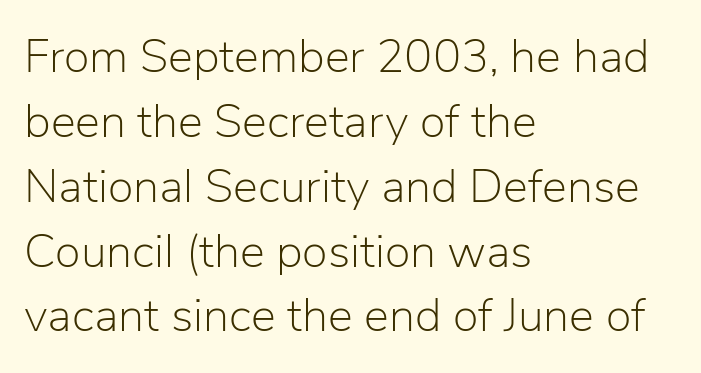
Whoever set this chose a conventional vertical rhythm. The gaps between neighbouring characters are ordinary and unremarkable. One-word summary of the alignment: left. This is sans-serif lettering, the kind often seen on screens and signage. The characters are drawn with everyday or finer stroke widths. The gap between lines stays unmarked.
